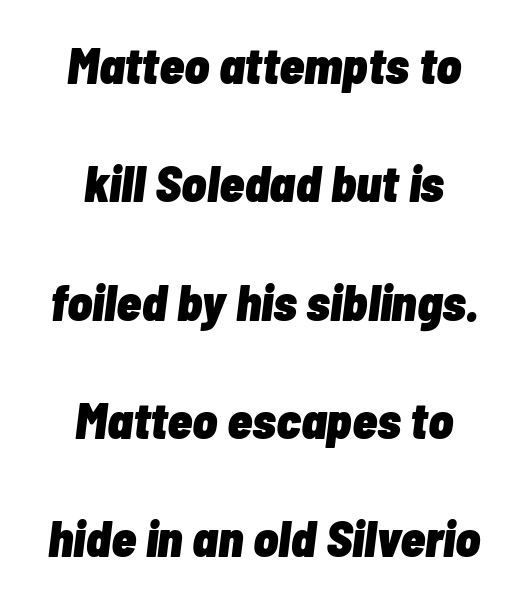
Q: Is the text bold? A: Yes.
Q: Is the text italic (slanted)? A: Yes, it leans right by about 7 degrees.
Q: Is the text underlined? A: No.
Q: How is the paragraph aligned? A: Centered.
Q: Is the spacing between letters normal or unusually wide? A: Normal.
Q: Is the spacing between lines tight, normal or loose? A: Loose.
Q: Width (condensed, normal, or wide)? A: Condensed.
Q: Stroke contrast? A: Low.
Q: x-height? A: Medium.
Q: Monospaced? A: No.
